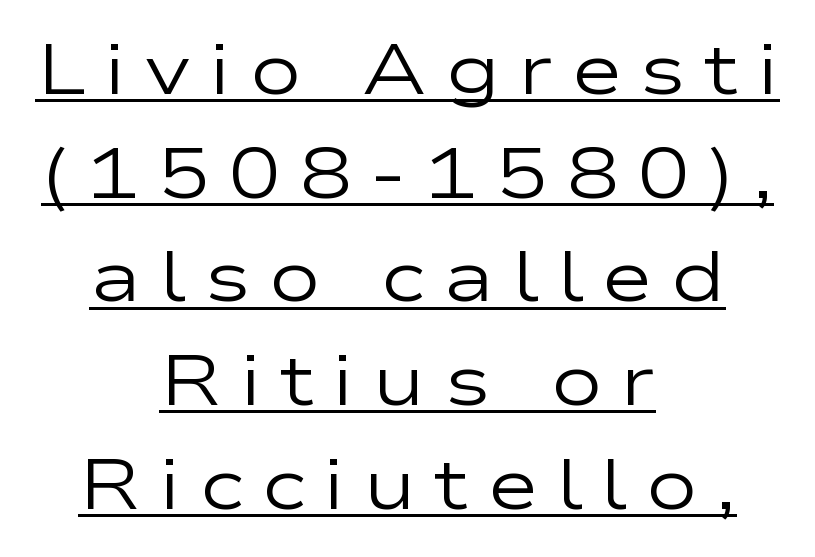
Q: Is the text bold? A: No.
Q: Is the text italic (slanted)? A: No, it is upright.
Q: Is the typeface a serif or a sans-serif typeface? A: Sans-serif.
Q: Is the text underlined? A: Yes.
Q: How is the paragraph aligned? A: Centered.
Q: Is the spacing between letters normal or unusually wide? A: Unusually wide.
Q: Is the spacing between lines tight, normal or loose? A: Normal.
Q: Width (condensed, normal, or wide)? A: Wide.
Q: Stroke contrast? A: Low.
Q: x-height? A: Medium.
Q: Monospaced? A: No.
